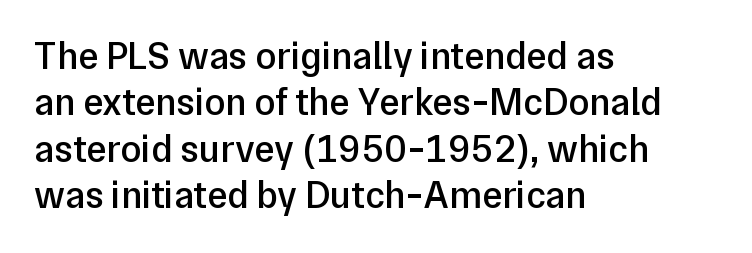
The type sits square on the baseline with zero lean. Font category for this specimen: sans-serif. Default kerning and tracking; the words read as compact shapes. Looks like regular typesetting: each glyph gets only the width it needs.
